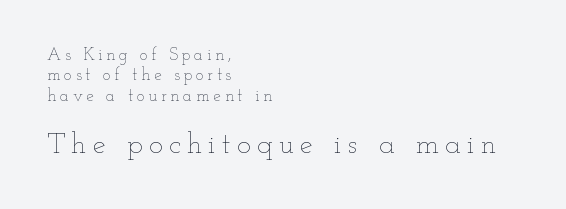
The passage shown begins with its smaller block and ends with its larger one. Stroke thickness stays within the range of a standard reading face or lighter. Decoration check: the copy has no underline. In terms of posture, this sample is upright.
